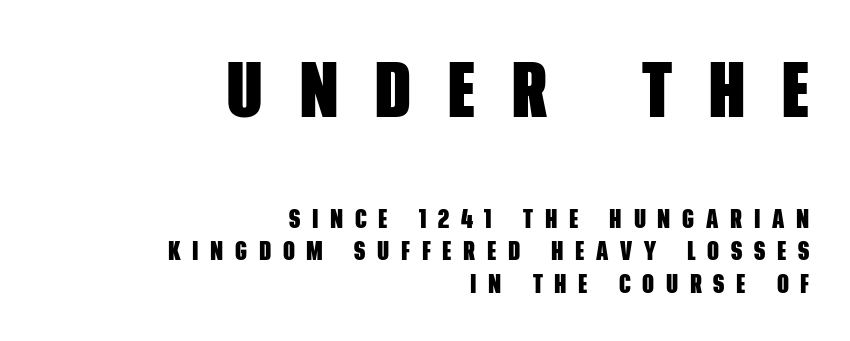
Q: Is the text bold? A: Yes.
Q: Is the typeface a serif or a sans-serif typeface? A: Sans-serif.
Q: Is the text underlined? A: No.
Q: How is the paragraph aligned? A: Right-aligned.
Q: Is the spacing between letters normal or unusually wide? A: Unusually wide.
Q: Is the spacing between lines tight, normal or loose? A: Normal.
Q: Which block of text is set in a larger size, the first (top) or the second (bottom)? A: The first (top) one.
Q: Width (condensed, normal, or wide)? A: Condensed.
Q: Stroke contrast? A: Low.
Q: x-height? A: Large.
Q: Monospaced? A: No.
